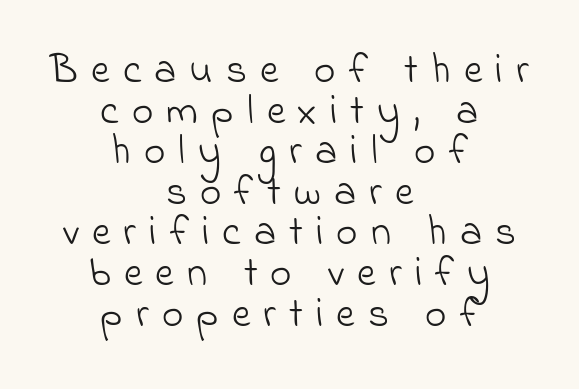
Q: Is the text bold? A: No.
Q: Is the typeface a serif or a sans-serif typeface? A: Sans-serif.
Q: Is the text underlined? A: No.
Q: How is the paragraph aligned? A: Centered.
Q: Is the spacing between letters normal or unusually wide? A: Unusually wide.
Q: Is the spacing between lines tight, normal or loose? A: Tight.
Q: Width (condensed, normal, or wide)? A: Normal.
Q: Stroke contrast? A: Low.
Q: x-height? A: Small.
Q: Monospaced? A: No.
